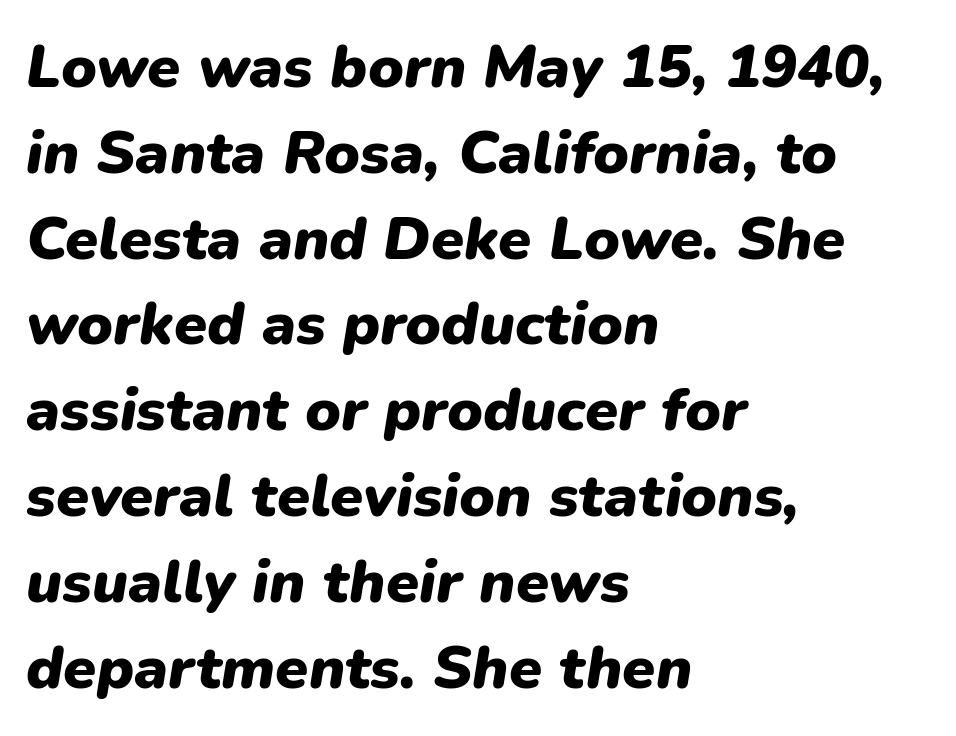
The image shows 60 px heavy type, italic (leaning right); set left-aligned, normal line spacing (1.43x), normal letter spacing, not underlined; low stroke contrast and a medium x-height.
